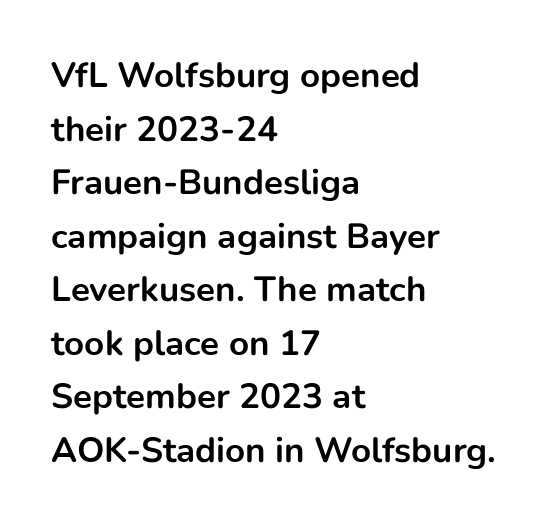
{"serif": "no", "italic": "no", "bold": "yes", "weight": "bold", "width": "normal", "stroke_contrast": "low", "x_height": "medium", "monospaced": "no", "underline": "no", "align": "left", "line_spacing": "normal", "line_spacing_ratio": 1.53, "letter_spacing": "normal", "letter_spacing_em": 0.0, "glyph_px": 35}
